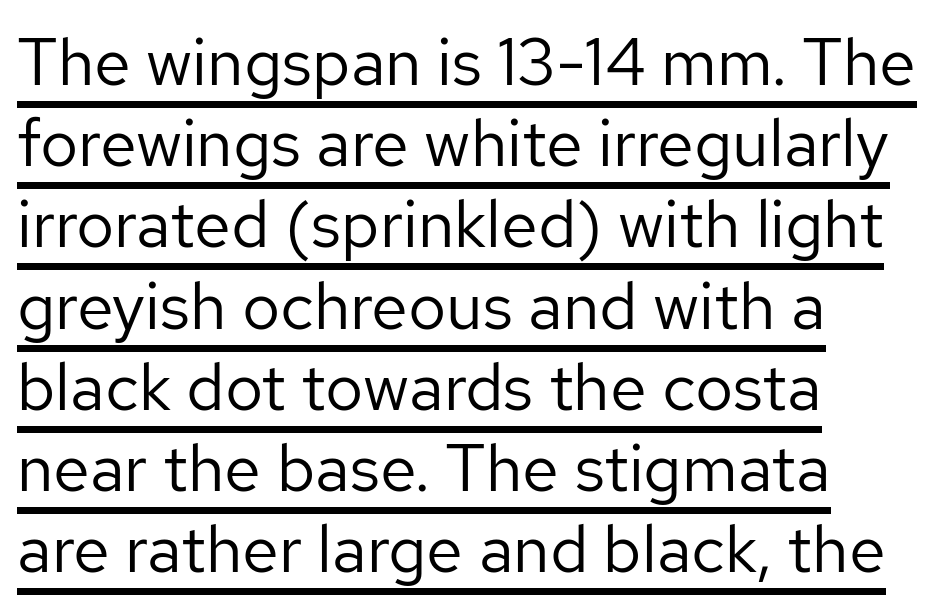
Q: Is the text bold? A: No.
Q: Is the text italic (slanted)? A: No, it is upright.
Q: Is the typeface a serif or a sans-serif typeface? A: Sans-serif.
Q: Is the text underlined? A: Yes.
Q: How is the paragraph aligned? A: Left-aligned.
Q: Is the spacing between letters normal or unusually wide? A: Normal.
Q: Width (condensed, normal, or wide)? A: Normal.
Q: Stroke contrast? A: Low.
Q: x-height? A: Medium.
Q: Monospaced? A: No.
